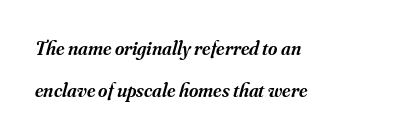
The image shows 20 px text type, italic (leaning right); set left-aligned, loose line spacing (2.1x), normal letter spacing, not underlined.
